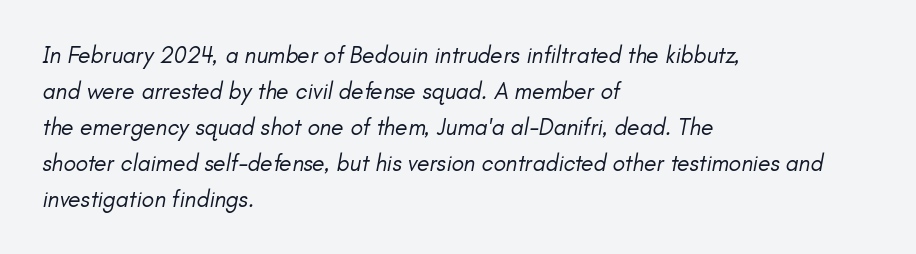
The image shows 23 px text type, italic (leaning right); set left-aligned, normal line spacing (1.56x), normal letter spacing, not underlined.
